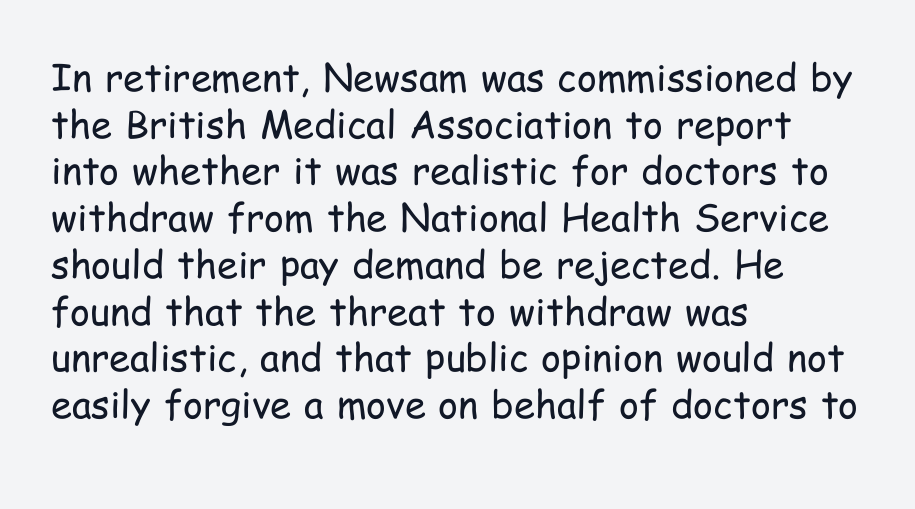
{"serif": "no", "italic": "no", "bold": "no", "weight": "regular", "width": "condensed", "stroke_contrast": "low", "x_height": "medium", "monospaced": "no", "underline": "no", "align": "left", "line_spacing_ratio": 1.23, "letter_spacing": "normal", "letter_spacing_em": 0.0, "glyph_px": 38}
